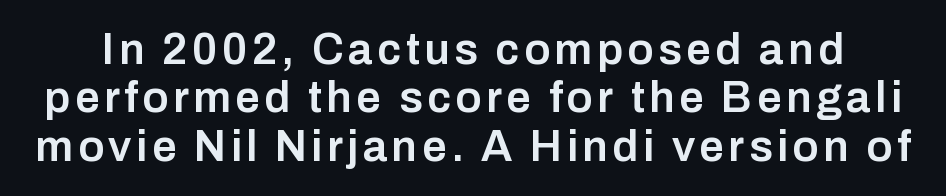
Quick note: interline space is minimal. Italic? Not at all — the glyphs are vertical. You could not count columns in this text — the font is proportionally spaced. Stroke terminals: plain, sans-serif. Slightly chunky letters — semibold, I'd say, not full bold. Beneath every word, the page is bare.
